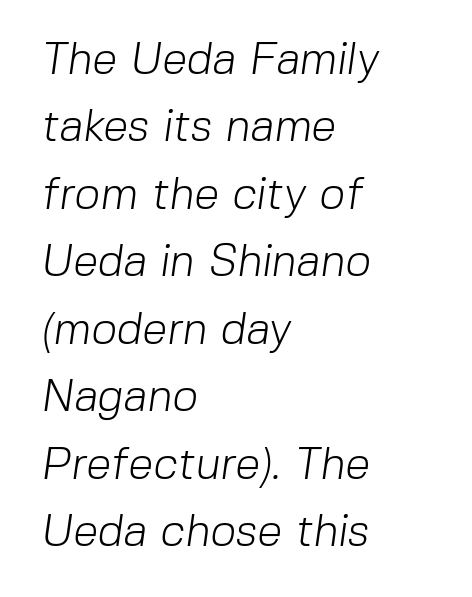
Q: Is the text bold? A: No.
Q: Is the typeface a serif or a sans-serif typeface? A: Sans-serif.
Q: Is the text underlined? A: No.
Q: How is the paragraph aligned? A: Left-aligned.
Q: Is the spacing between letters normal or unusually wide? A: Normal.
Q: Is the spacing between lines tight, normal or loose? A: Normal.
Q: Width (condensed, normal, or wide)? A: Normal.
Q: Stroke contrast? A: Low.
Q: x-height? A: Medium.
Q: Monospaced? A: No.
